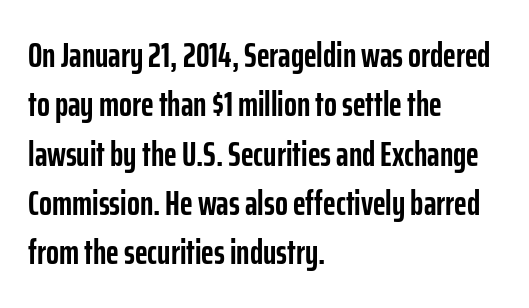
Q: Is the text bold? A: Yes.
Q: Is the text italic (slanted)? A: No, it is upright.
Q: Is the typeface a serif or a sans-serif typeface? A: Sans-serif.
Q: Is the text underlined? A: No.
Q: How is the paragraph aligned? A: Left-aligned.
Q: Is the spacing between letters normal or unusually wide? A: Normal.
Q: Is the spacing between lines tight, normal or loose? A: Normal.
Q: Width (condensed, normal, or wide)? A: Condensed.
Q: Stroke contrast? A: Low.
Q: x-height? A: Medium.
Q: Monospaced? A: No.
